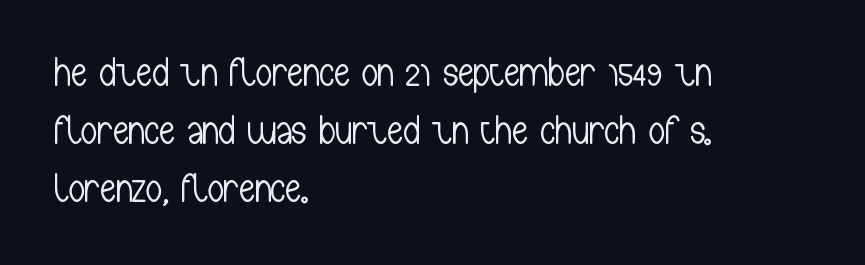
{"serif": "no", "italic": "no", "bold": "no", "weight": "light", "width": "condensed", "stroke_contrast": "low", "x_height": "medium", "monospaced": "no", "underline": "no", "align": "left", "line_spacing": "normal", "line_spacing_ratio": 1.45, "letter_spacing": "normal", "letter_spacing_em": 0.0, "glyph_px": 40}
